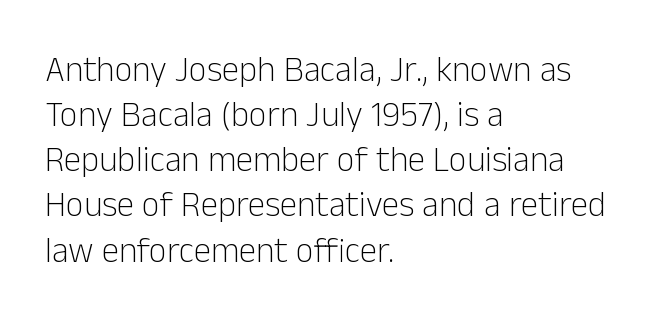
The image shows 35 px light sans-serif type, upright; set left-aligned, normal line spacing (1.29x), normal letter spacing, not underlined; low stroke contrast and a medium x-height.
